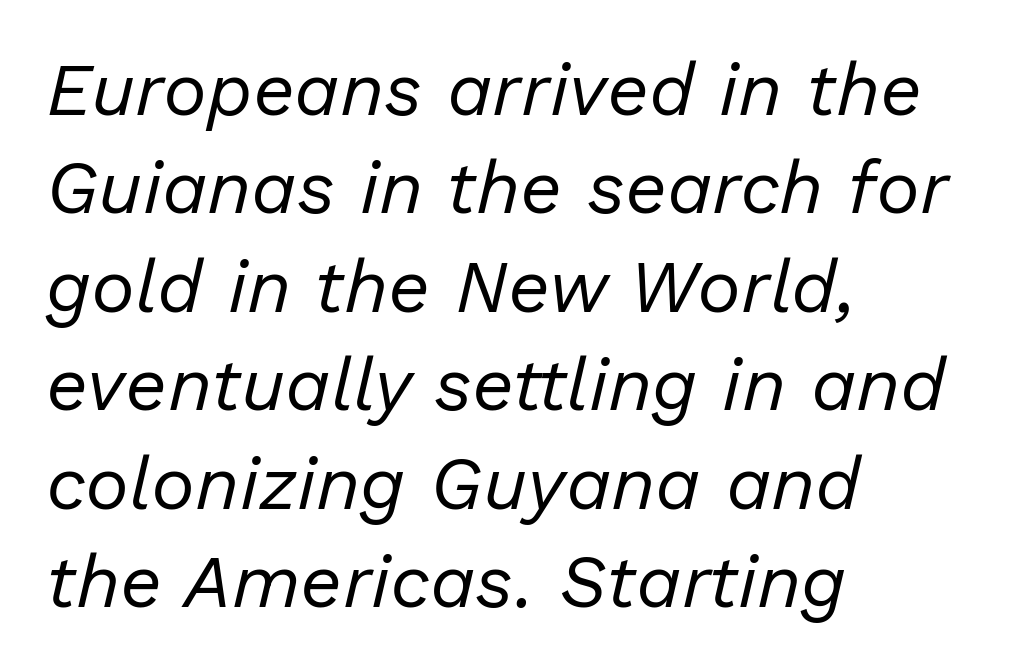
The horizontal fit of the characters is conventional and even. Check under the words: just untouched page. Caption: face not bold, strokes unweighted. Does the lettering tilt? It does — this is italic.
